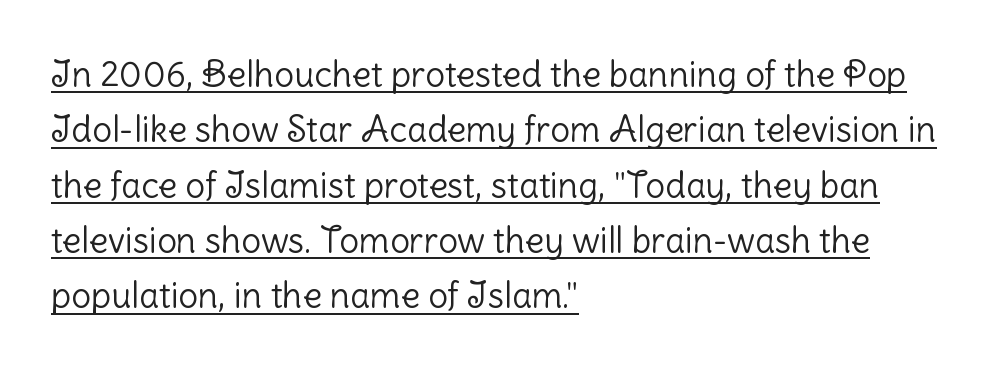
These lines were composed using upright roman letters. No heavy texture on the line: the type isn't bold. Reading down the column, the eye jumps a familiar distance to each next line. If you drew a ruler down the left edge, every line would touch it. The face used here is a sans, in the tradition of grotesques and geometrics. Do the characters align in a grid? No, the font is proportional.
